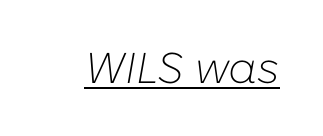
{"italic": "yes", "lean": "right", "slant_degrees": 10, "bold": "no", "weight": "light", "width": "normal", "stroke_contrast": "low", "x_height": "medium", "monospaced": "no", "underline": "yes", "letter_spacing": "normal", "letter_spacing_em": 0.0, "glyph_px": 43}
